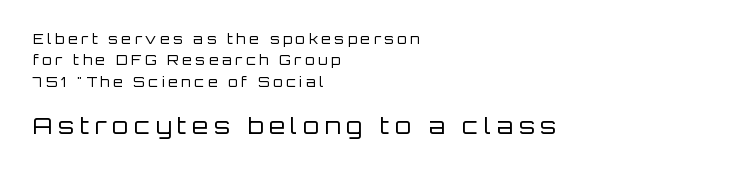
Q: Is the text bold? A: No.
Q: Is the text italic (slanted)? A: No, it is upright.
Q: Is the text underlined? A: No.
Q: How is the paragraph aligned? A: Left-aligned.
Q: Is the spacing between letters normal or unusually wide? A: Unusually wide.
Q: Is the spacing between lines tight, normal or loose? A: Normal.
Q: Which block of text is set in a larger size, the first (top) or the second (bottom)? A: The second (bottom) one.
